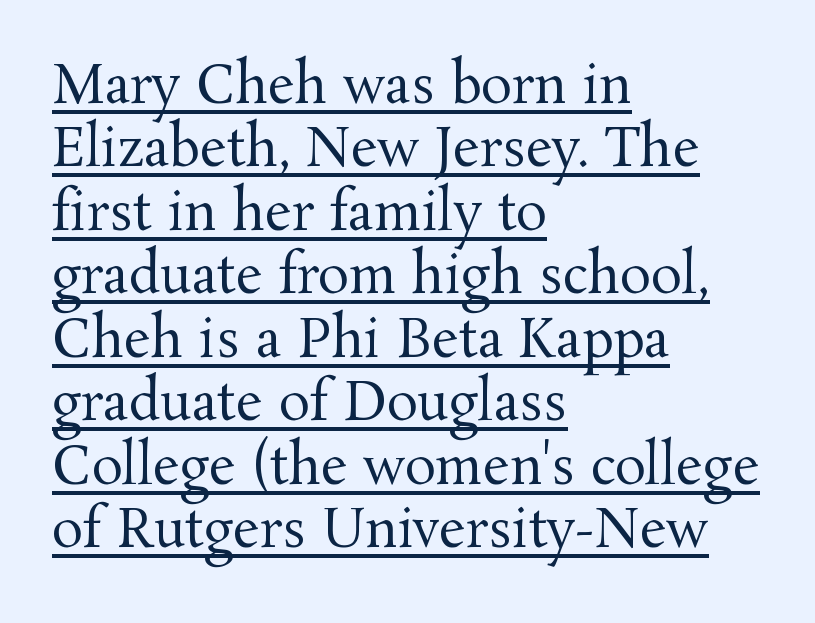
The image shows 52 px regular-weight serif type, upright; set left-aligned, line spacing 1.22x, normal letter spacing, underlined; medium stroke contrast and a medium x-height.
